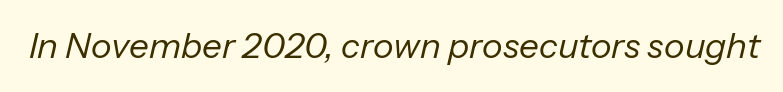
The image shows 35 px regular-weight type, italic (leaning right); set normal letter spacing, not underlined; low stroke contrast and a medium x-height.
